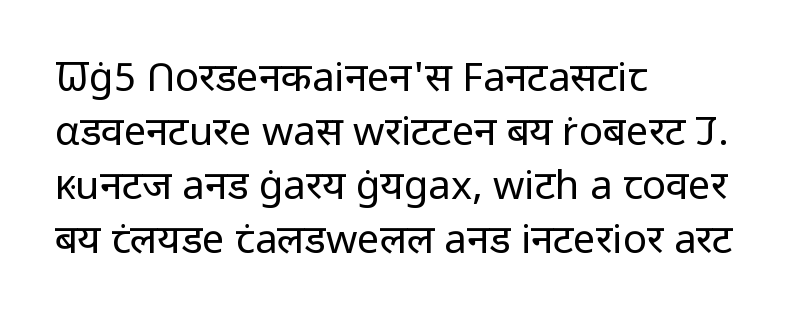
Q: Is the text bold? A: No.
Q: Is the text italic (slanted)? A: No, it is upright.
Q: Is the typeface a serif or a sans-serif typeface? A: Sans-serif.
Q: Is the text underlined? A: No.
Q: How is the paragraph aligned? A: Left-aligned.
Q: Is the spacing between letters normal or unusually wide? A: Normal.
Q: Is the spacing between lines tight, normal or loose? A: Normal.
Q: Width (condensed, normal, or wide)? A: Normal.
Q: Stroke contrast? A: Low.
Q: x-height? A: Medium.
Q: Monospaced? A: No.
